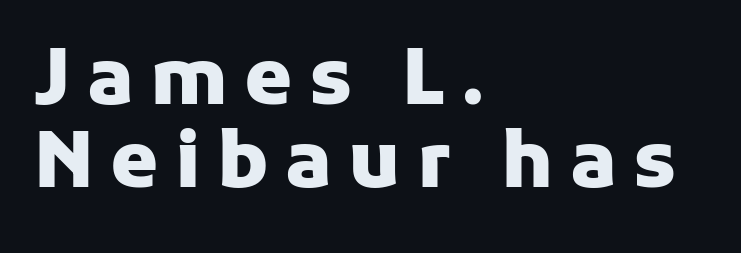
Q: Is the text bold? A: Yes.
Q: Is the text italic (slanted)? A: No, it is upright.
Q: Is the typeface a serif or a sans-serif typeface? A: Sans-serif.
Q: Is the text underlined? A: No.
Q: How is the paragraph aligned? A: Left-aligned.
Q: Is the spacing between letters normal or unusually wide? A: Unusually wide.
Q: Is the spacing between lines tight, normal or loose? A: Tight.
Q: Width (condensed, normal, or wide)? A: Normal.
Q: Stroke contrast? A: Low.
Q: x-height? A: Medium.
Q: Monospaced? A: No.
